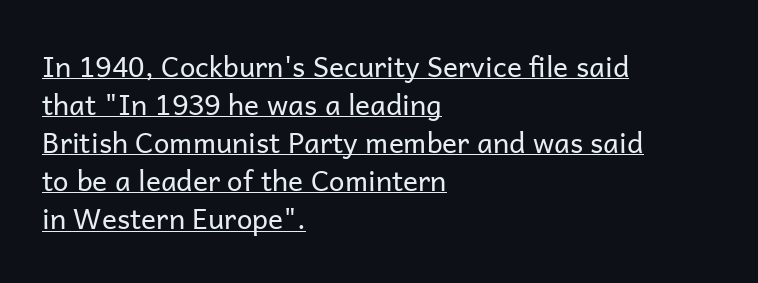
The image shows 28 px regular-weight sans-serif type, upright; set left-aligned, normal line spacing (1.36x), normal letter spacing, underlined; low stroke contrast and a medium x-height.
